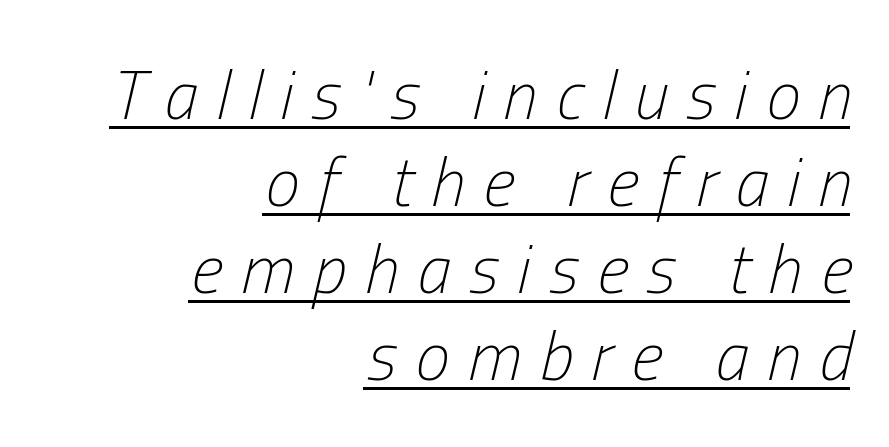
Is the letter spacing exaggerated? Yes — the characters are pushed far apart. Varying glyph widths throughout — classic text-font behaviour. The passage shown stacks its lines at a standard gap. The typesetter has applied underlining to the passage shown. You can tell it's italic because the verticals aren't actually vertical.
